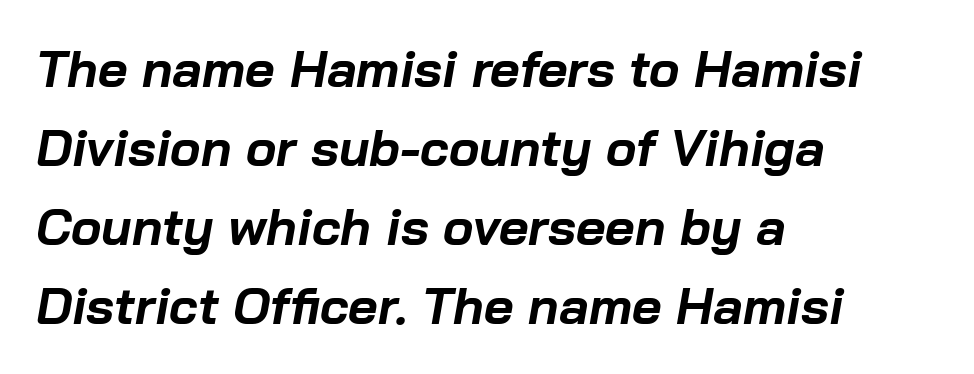
{"italic": "yes", "lean": "right", "slant_degrees": 10, "bold": "yes", "weight": "bold", "width": "normal", "stroke_contrast": "low", "x_height": "medium", "monospaced": "no", "underline": "no", "align": "left", "line_spacing": "normal", "line_spacing_ratio": 1.55, "letter_spacing": "normal", "letter_spacing_em": 0.0, "glyph_px": 51}
